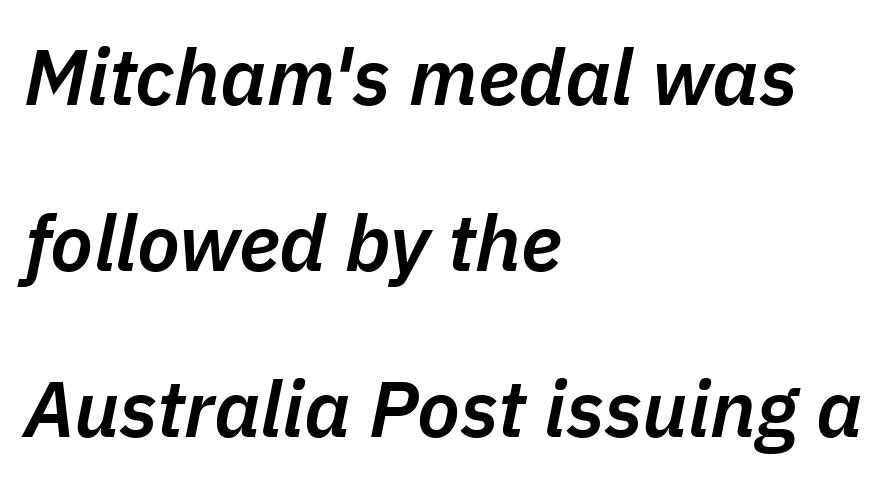
{"italic": "yes", "lean": "right", "slant_degrees": 11, "bold": "semi", "weight": "semibold", "width": "normal", "stroke_contrast": "low", "x_height": "medium", "monospaced": "no", "underline": "no", "align": "left", "line_spacing": "loose", "line_spacing_ratio": 2.1, "letter_spacing": "normal", "letter_spacing_em": 0.0, "glyph_px": 79}
